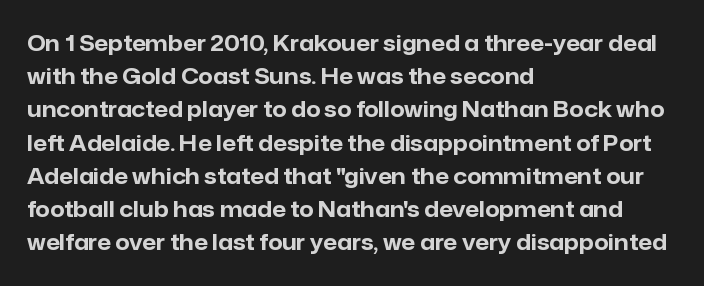
Leading matches the norm, producing a regular column. The area under the type is left untouched. Does extra space separate the letters? No, they use regular spacing. These lines were composed using upright roman letters.
